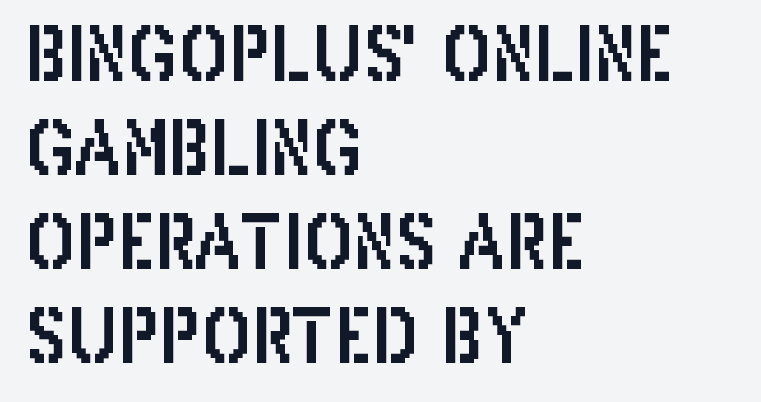
Q: Is the text italic (slanted)? A: No, it is upright.
Q: Is the typeface a serif or a sans-serif typeface? A: Sans-serif.
Q: Is the text underlined? A: No.
Q: How is the paragraph aligned? A: Left-aligned.
Q: Is the spacing between letters normal or unusually wide? A: Normal.
Q: Is the spacing between lines tight, normal or loose? A: Normal.
Q: Width (condensed, normal, or wide)? A: Condensed.
Q: Stroke contrast? A: Low.
Q: x-height? A: Large.
Q: Monospaced? A: No.
